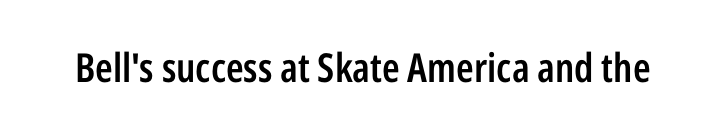
Just letters on the line, the space beneath them empty. A typesetter would call this zero additional tracking. Rendered with straight, roman letterforms. Here the designer chose a conventional face with non-uniform glyph widths. Examine the stroke ends and you'll find no serifs.
